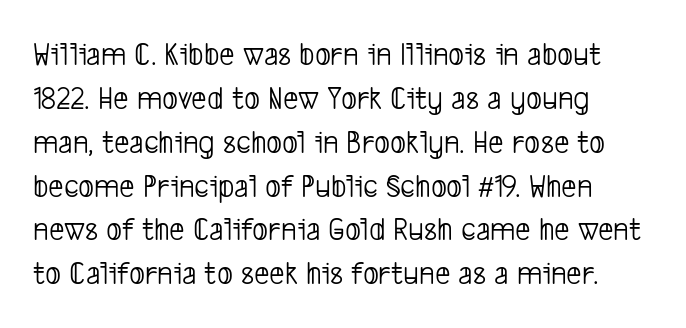
Q: Is the text bold? A: No.
Q: Is the typeface a serif or a sans-serif typeface? A: Sans-serif.
Q: Is the text underlined? A: No.
Q: How is the paragraph aligned? A: Left-aligned.
Q: Is the spacing between letters normal or unusually wide? A: Normal.
Q: Is the spacing between lines tight, normal or loose? A: Normal.
Q: Width (condensed, normal, or wide)? A: Condensed.
Q: Stroke contrast? A: Low.
Q: x-height? A: Medium.
Q: Monospaced? A: No.
